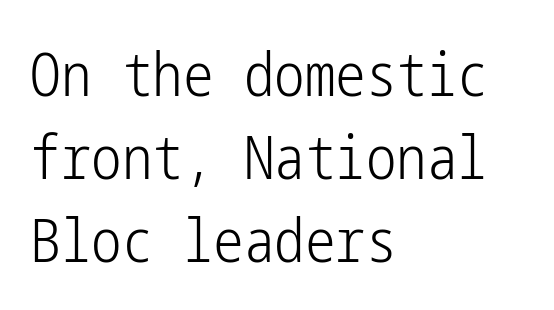
Characters remain perfectly vertical along every line. The rows are spaced the way most documents space them. The passage shown is typeset with a sans-serif family. This is not heavy type; no bold has been used. The horizontal fit of the characters is conventional and even.
